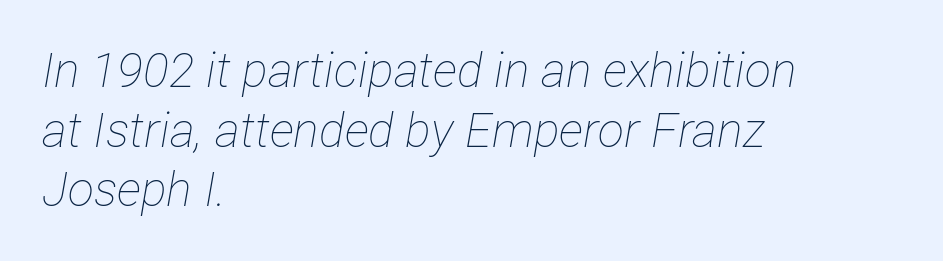
Would a proofreader flag this as italicized? Yes. This sample has the flowing, uneven cadence of proportional lettering. Here the glyphs are tracked normally, forming tight word shapes. The paragraph shown leans on its left margin. The specimen omits any rule beneath the text block's lines. Ink coverage per letter is moderate at most.
